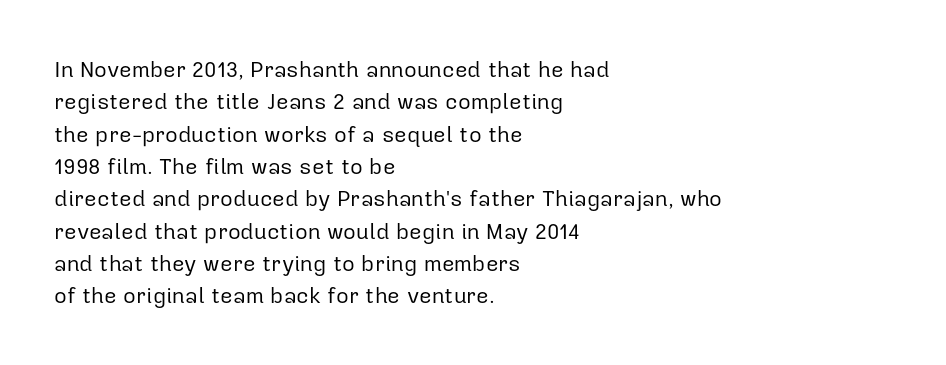
Does extra space separate the letters? No, they use regular spacing. Compared with a typical body face, this is equally light or lighter still. Casual observation: everything's shoved over to the left. This sample keeps an unexceptional amount of space between lines.
